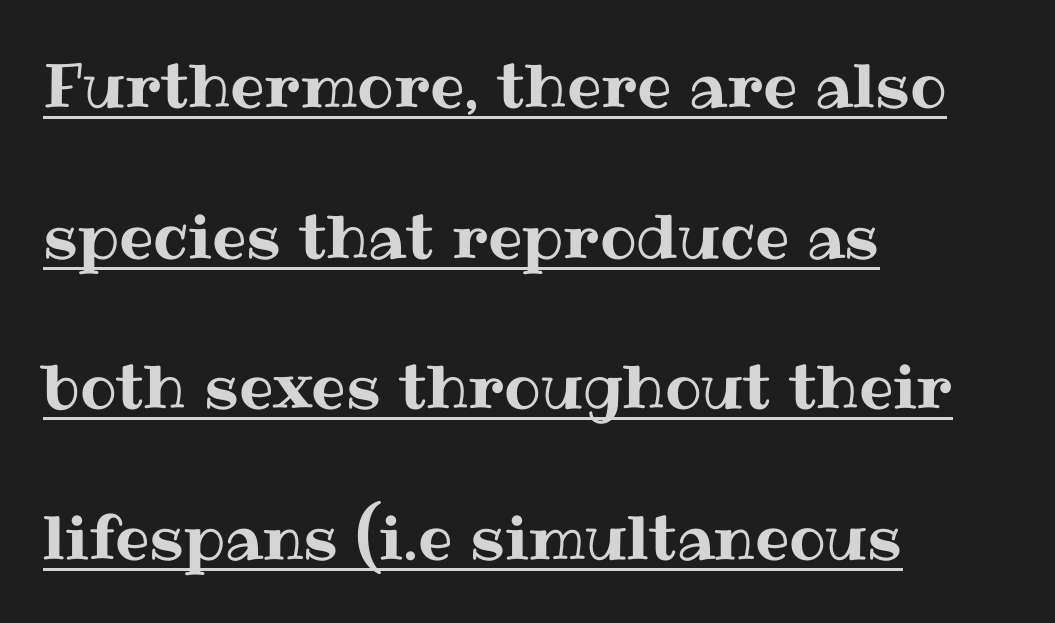
The rendered words wear a rule along their underside. Character widths vary here, with narrow letters taking less room than wide ones. These lines stack with their left ends in a neat column. In terms of leading, this rendering errs on the spacious side. The letterforms sit shoulder to shoulder at normal distance. These lines were composed using upright roman letters.
